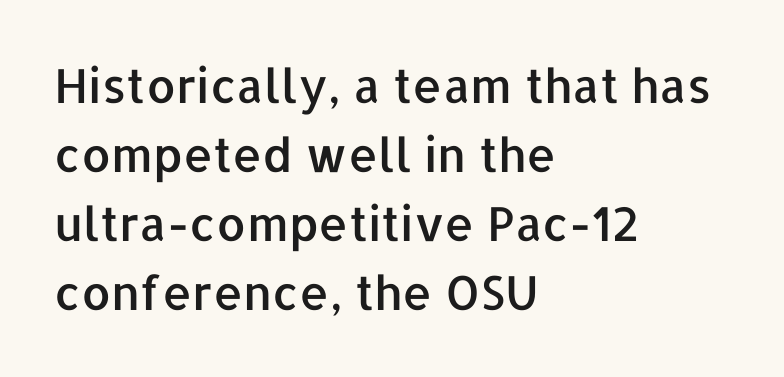
Q: Is the text italic (slanted)? A: No, it is upright.
Q: Is the typeface a serif or a sans-serif typeface? A: Sans-serif.
Q: Is the text underlined? A: No.
Q: How is the paragraph aligned? A: Left-aligned.
Q: Is the spacing between letters normal or unusually wide? A: Normal.
Q: Is the spacing between lines tight, normal or loose? A: Normal.
Q: Width (condensed, normal, or wide)? A: Normal.
Q: Stroke contrast? A: Low.
Q: x-height? A: Medium.
Q: Monospaced? A: No.
